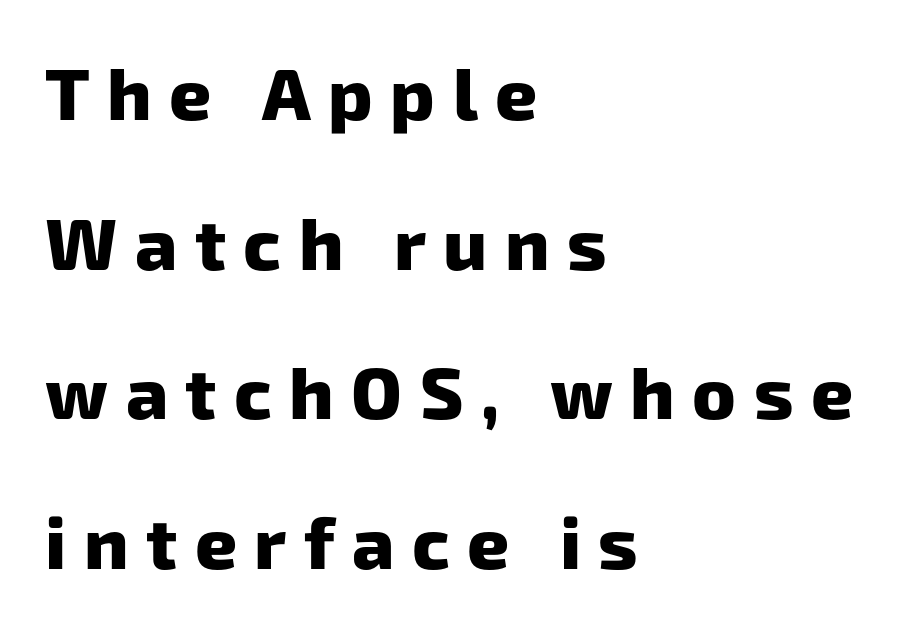
Q: Is the text bold? A: Yes.
Q: Is the typeface a serif or a sans-serif typeface? A: Sans-serif.
Q: Is the text underlined? A: No.
Q: How is the paragraph aligned? A: Left-aligned.
Q: Is the spacing between letters normal or unusually wide? A: Unusually wide.
Q: Is the spacing between lines tight, normal or loose? A: Loose.
Q: Width (condensed, normal, or wide)? A: Normal.
Q: Stroke contrast? A: Low.
Q: x-height? A: Medium.
Q: Monospaced? A: No.
